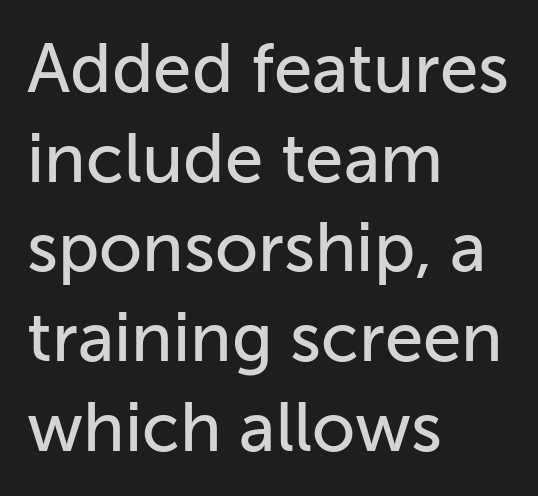
The image shows 69 px sans-serif type, upright; set left-aligned, normal line spacing (1.3x), normal letter spacing, not underlined; low stroke contrast and a medium x-height.
